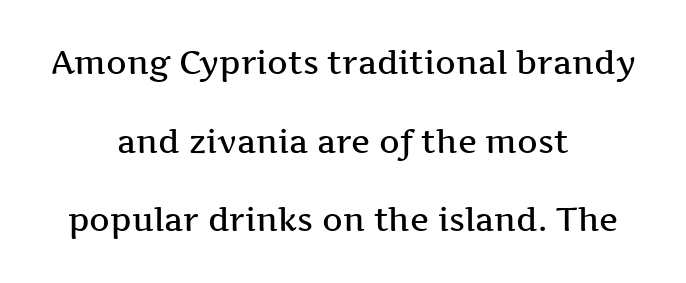
The image shows 32 px semibold, wide serif type, upright; set centered, loose line spacing (2.46x), normal letter spacing, not underlined; medium stroke contrast and a medium x-height.
